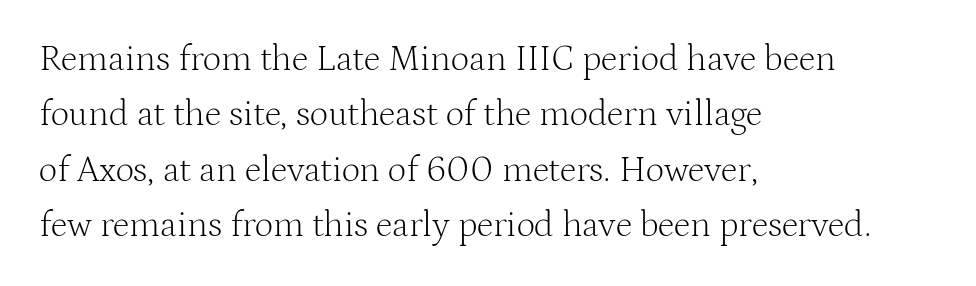
Is there much room between lines? A standard amount, neither cramped nor airy. This is roman type, the default non-slanted kind. Descenders are the only things crossing below the line. Do the characters align in a grid? No, the font is proportional.
